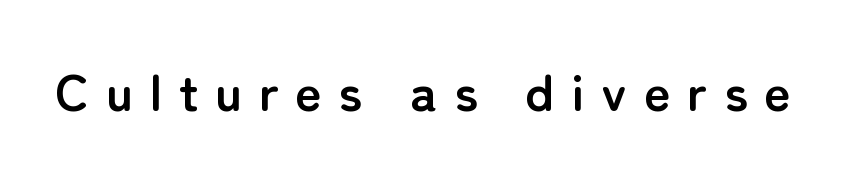
Looks like regular typesetting: each glyph gets only the width it needs. Heavy, bold letterforms. Classification — sans serif. You could only call the tracking loose — the letters float apart. Posture: vertical.
